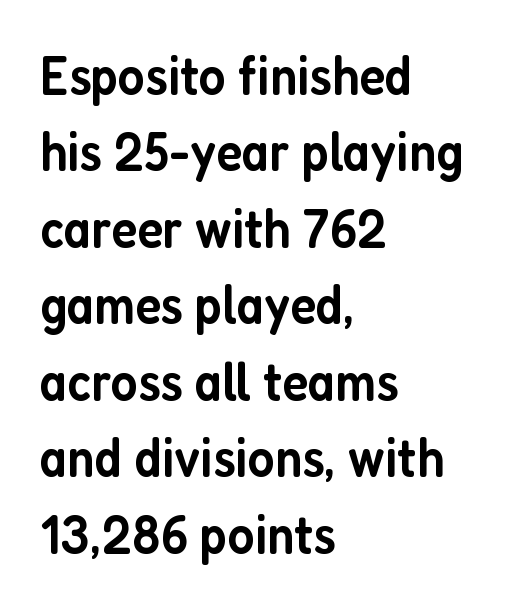
Q: Is the text bold? A: Semi-bold.
Q: Is the text italic (slanted)? A: No, it is upright.
Q: Is the typeface a serif or a sans-serif typeface? A: Sans-serif.
Q: Is the text underlined? A: No.
Q: How is the paragraph aligned? A: Left-aligned.
Q: Is the spacing between letters normal or unusually wide? A: Normal.
Q: Is the spacing between lines tight, normal or loose? A: Normal.
Q: Width (condensed, normal, or wide)? A: Condensed.
Q: Stroke contrast? A: Low.
Q: x-height? A: Medium.
Q: Monospaced? A: No.
